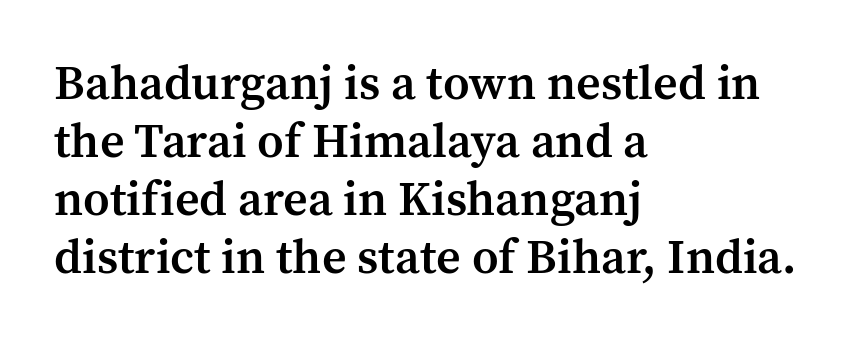
Q: Is the text bold? A: Semi-bold.
Q: Is the text italic (slanted)? A: No, it is upright.
Q: Is the typeface a serif or a sans-serif typeface? A: Serif.
Q: Is the text underlined? A: No.
Q: How is the paragraph aligned? A: Left-aligned.
Q: Is the spacing between letters normal or unusually wide? A: Normal.
Q: Width (condensed, normal, or wide)? A: Normal.
Q: Stroke contrast? A: Medium.
Q: x-height? A: Medium.
Q: Monospaced? A: No.
